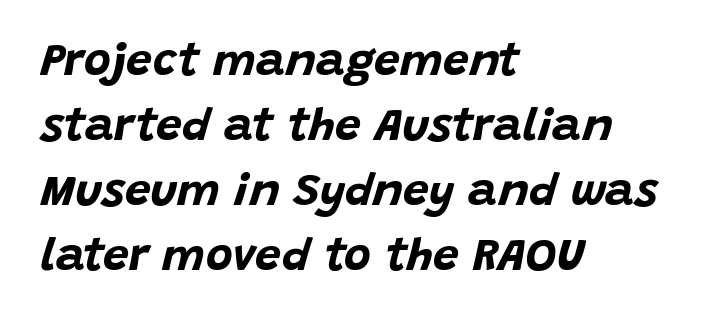
The image shows 46 px bold type, italic (leaning right); set left-aligned, normal line spacing (1.41x), normal letter spacing, not underlined; low stroke contrast and a large x-height.
